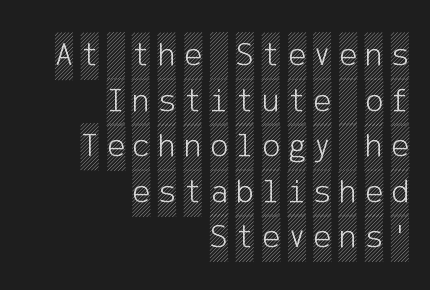
Q: Is the text italic (slanted)? A: No, it is upright.
Q: Is the text underlined? A: No.
Q: How is the paragraph aligned? A: Right-aligned.
Q: Is the spacing between letters normal or unusually wide? A: Unusually wide.
Q: Is the spacing between lines tight, normal or loose? A: Normal.
Q: Width (condensed, normal, or wide)? A: Condensed.
Q: x-height? A: Large.
